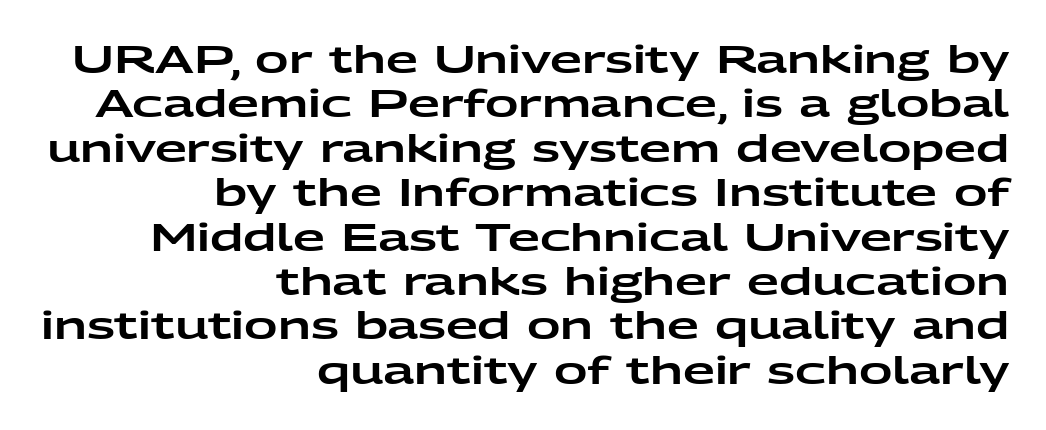
{"serif": "no", "italic": "no", "width": "wide", "stroke_contrast": "low", "x_height": "medium", "monospaced": "no", "underline": "no", "align": "right", "line_spacing_ratio": 1.2, "letter_spacing": "normal", "letter_spacing_em": 0.0, "glyph_px": 37}
